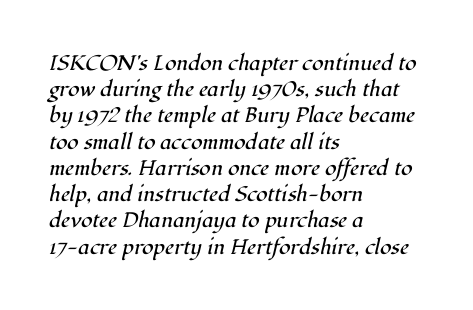
Q: Is the text bold? A: No.
Q: Is the text italic (slanted)? A: Yes, it leans right by about 12 degrees.
Q: Is the text underlined? A: No.
Q: How is the paragraph aligned? A: Left-aligned.
Q: Is the spacing between letters normal or unusually wide? A: Normal.
Q: Is the spacing between lines tight, normal or loose? A: Normal.
